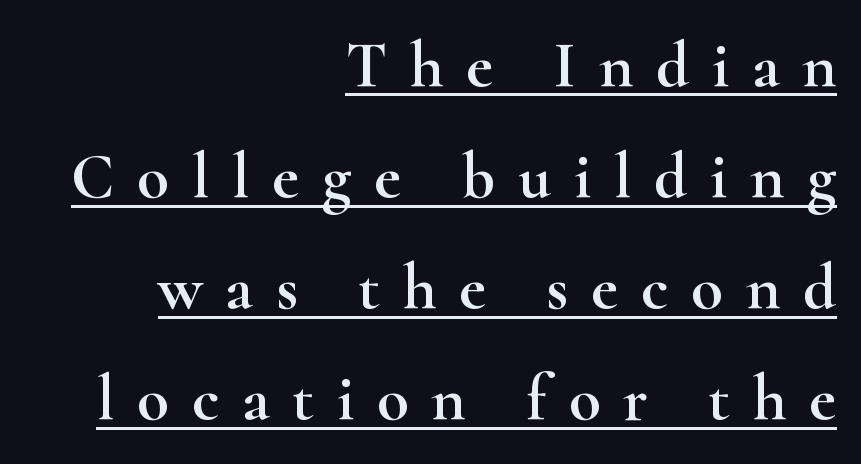
Q: Is the text italic (slanted)? A: No, it is upright.
Q: Is the typeface a serif or a sans-serif typeface? A: Serif.
Q: Is the text underlined? A: Yes.
Q: How is the paragraph aligned? A: Right-aligned.
Q: Is the spacing between letters normal or unusually wide? A: Unusually wide.
Q: Width (condensed, normal, or wide)? A: Wide.
Q: Stroke contrast? A: High.
Q: x-height? A: Small.
Q: Monospaced? A: No.
